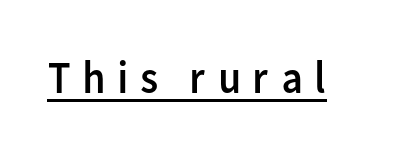
{"serif": "no", "italic": "no", "bold": "no", "weight": "regular", "width": "normal", "stroke_contrast": "low", "x_height": "medium", "monospaced": "no", "underline": "yes", "letter_spacing": "wide", "letter_spacing_em": 0.23, "glyph_px": 46}
